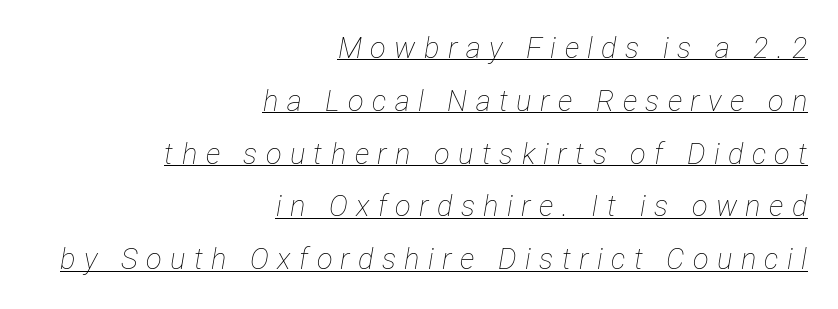
Q: Is the text bold? A: No.
Q: Is the text italic (slanted)? A: Yes, it leans right by about 12 degrees.
Q: Is the text underlined? A: Yes.
Q: How is the paragraph aligned? A: Right-aligned.
Q: Is the spacing between letters normal or unusually wide? A: Unusually wide.
Q: Width (condensed, normal, or wide)? A: Condensed.
Q: Stroke contrast? A: Low.
Q: x-height? A: Medium.
Q: Monospaced? A: No.
